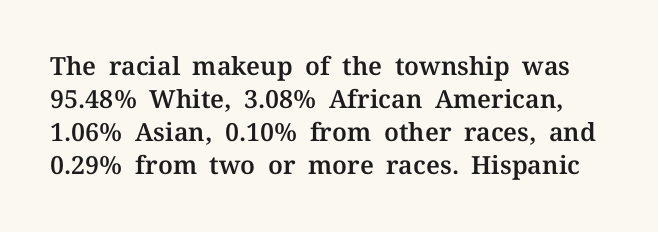
The image shows 25 px text type, upright; set normal line spacing (1.32x), normal letter spacing, not underlined.
